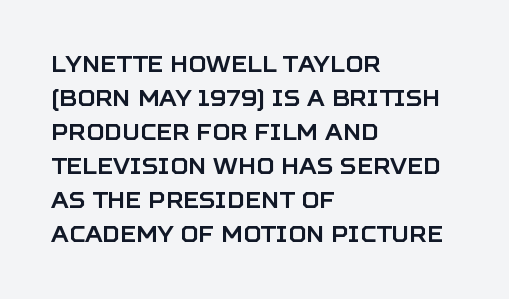
The image shows 22 px text type, upright; set left-aligned, normal line spacing (1.55x), normal letter spacing, not underlined.
